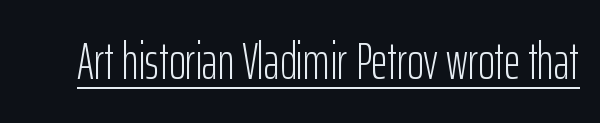
{"serif": "no", "italic": "no", "bold": "no", "weight": "light", "width": "condensed", "stroke_contrast": "low", "x_height": "medium", "monospaced": "no", "underline": "yes", "letter_spacing": "normal", "letter_spacing_em": 0.0, "glyph_px": 51}
